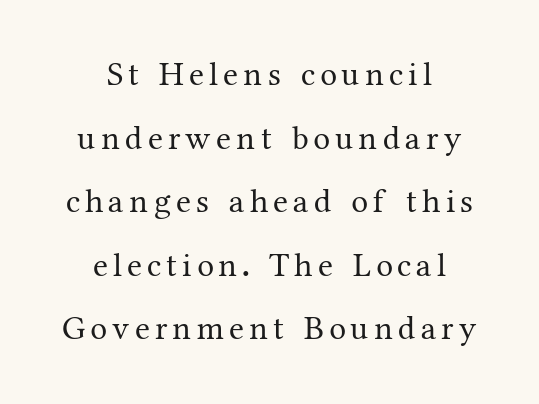
Note the varied advance widths — an 'i' is clearly narrower than an 'm'. Do the letters lean? They stand straight. Bare-footed words on every line. Horizontal alignment here is central, giving a formal, balanced look. Old-style or modern, the face here clearly has serifs. Weight: regular or lighter.
